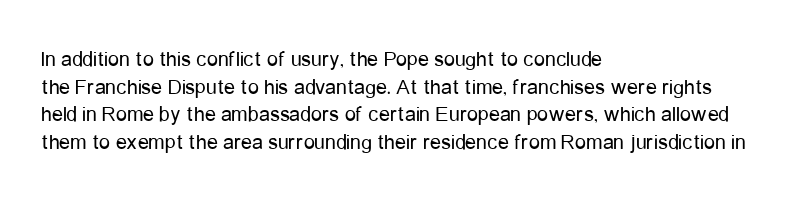
The image shows 22 px text type, upright; set left-aligned, normal line spacing (1.26x), normal letter spacing, not underlined.
